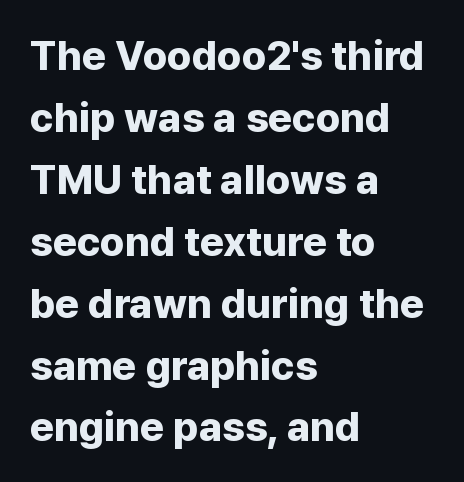
Is the type bold? Yes — the strokes are clearly thick and heavy. Inter-character spacing is left at the font's built-in metrics. What's the leading like? Ordinary, nothing unusual. Short and long lines alike share a common starting point at left. The face used here is proportionally spaced, like ordinary book or web type.
